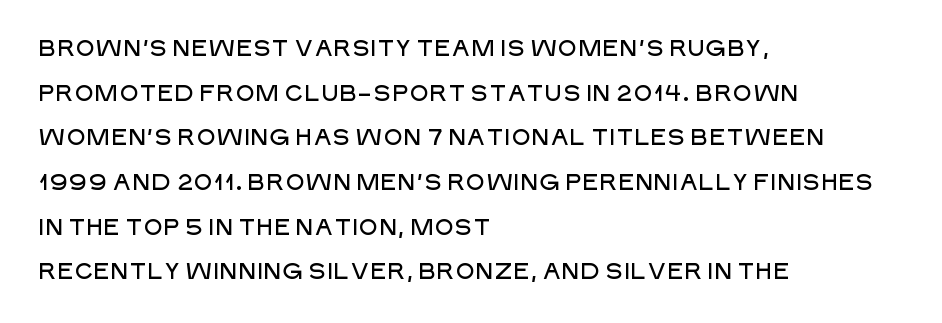
{"italic": "no", "underline": "no", "align": "left", "line_spacing": "loose", "line_spacing_ratio": 2.03, "letter_spacing": "normal", "letter_spacing_em": 0.0, "glyph_px": 22}
